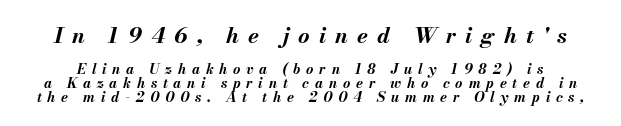
Q: Is the text bold? A: Yes.
Q: Is the text italic (slanted)? A: Yes, it leans right by about 13 degrees.
Q: Is the text underlined? A: No.
Q: Is the spacing between letters normal or unusually wide? A: Unusually wide.
Q: Is the spacing between lines tight, normal or loose? A: Tight.
Q: Which block of text is set in a larger size, the first (top) or the second (bottom)? A: The first (top) one.
